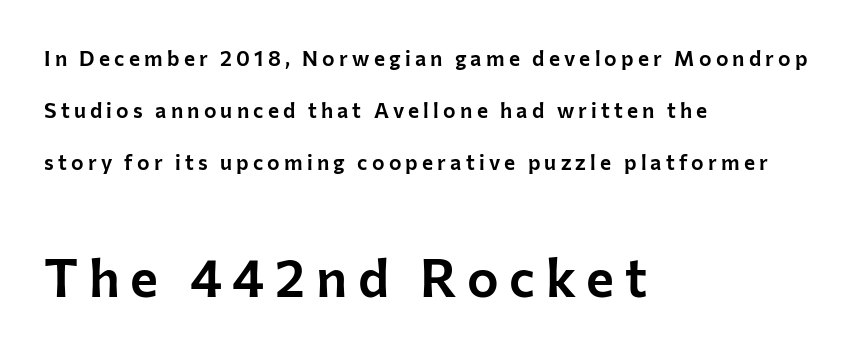
{"serif": "no", "italic": "no", "width": "normal", "stroke_contrast": "low", "x_height": "medium", "monospaced": "no", "underline": "no", "align": "left", "line_spacing": "loose", "line_spacing_ratio": 2.48, "letter_spacing": "wide", "letter_spacing_em": 0.2, "larger_block": "second", "size_ratio": 2.52, "glyph_px": 53}
